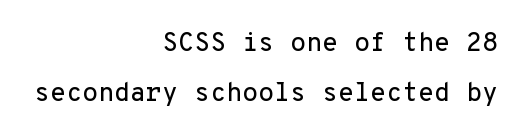
{"italic": "no", "underline": "no", "align": "right", "line_spacing": "loose", "line_spacing_ratio": 1.91, "letter_spacing": "normal", "letter_spacing_em": 0.0, "glyph_px": 26}
